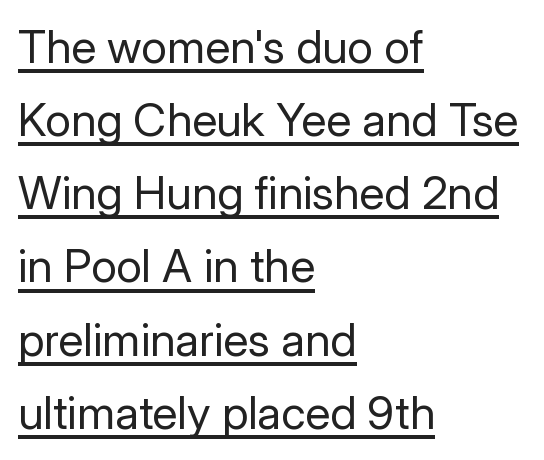
The image shows 46 px regular-weight sans-serif type, upright; set left-aligned, normal line spacing (1.59x), normal letter spacing, underlined; low stroke contrast and a medium x-height.
